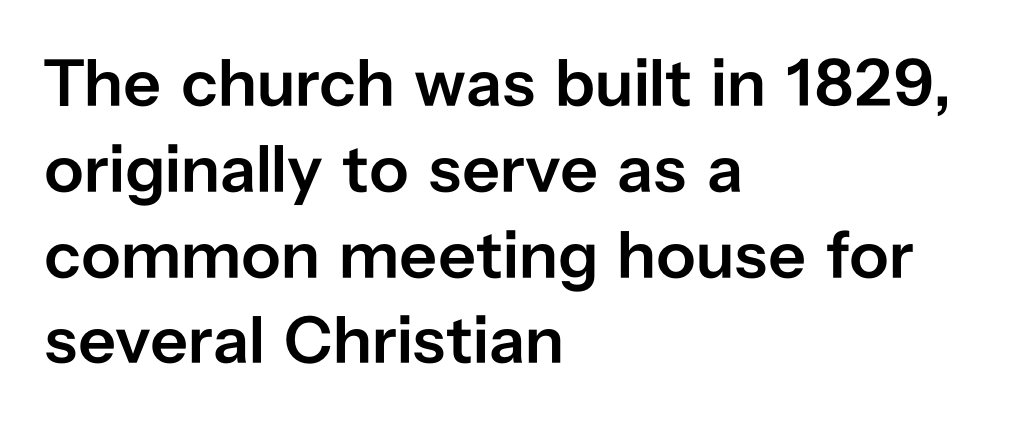
Q: Is the text bold? A: Semi-bold.
Q: Is the text italic (slanted)? A: No, it is upright.
Q: Is the typeface a serif or a sans-serif typeface? A: Sans-serif.
Q: Is the text underlined? A: No.
Q: How is the paragraph aligned? A: Left-aligned.
Q: Is the spacing between letters normal or unusually wide? A: Normal.
Q: Is the spacing between lines tight, normal or loose? A: Normal.
Q: Width (condensed, normal, or wide)? A: Normal.
Q: Stroke contrast? A: Low.
Q: x-height? A: Medium.
Q: Monospaced? A: No.
